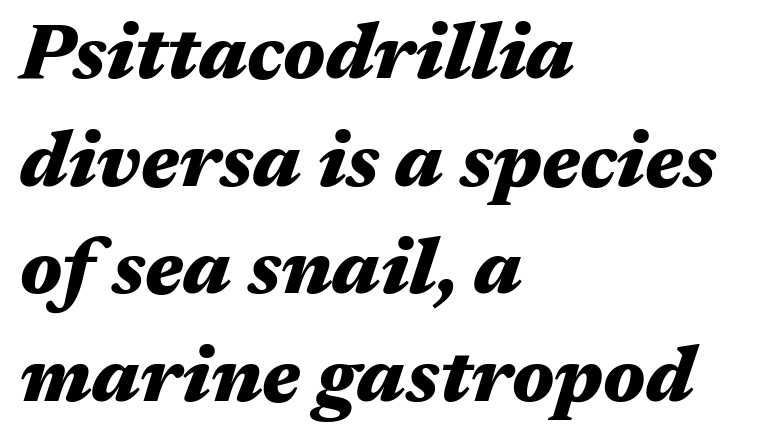
Caption: bold face, heavy strokes. Check the space under the baseline: it is left empty. An italicized treatment has been applied to the whole sample. A student would call this left alignment; a typographer would say flush left, rag right.
